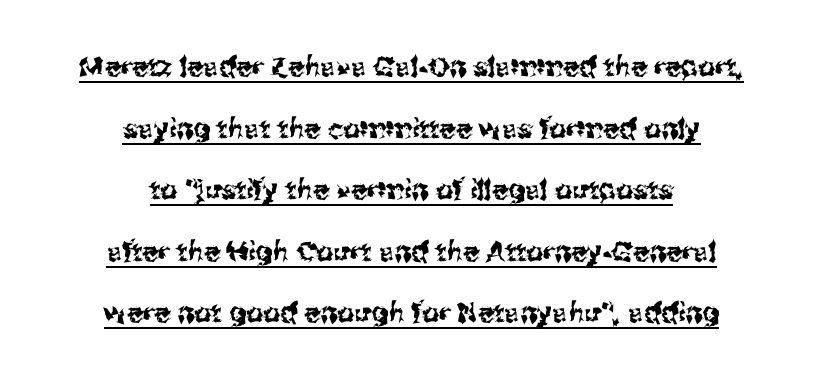
Q: Is the text italic (slanted)? A: No, it is upright.
Q: Is the text underlined? A: Yes.
Q: How is the paragraph aligned? A: Centered.
Q: Is the spacing between letters normal or unusually wide? A: Normal.
Q: Is the spacing between lines tight, normal or loose? A: Loose.
